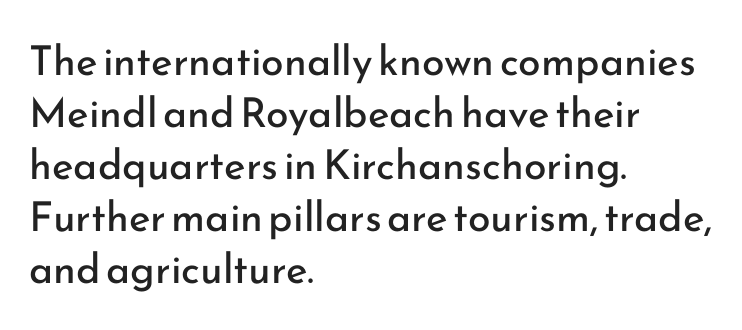
Q: Is the text bold? A: No.
Q: Is the text italic (slanted)? A: No, it is upright.
Q: Is the typeface a serif or a sans-serif typeface? A: Sans-serif.
Q: Is the text underlined? A: No.
Q: How is the paragraph aligned? A: Left-aligned.
Q: Is the spacing between letters normal or unusually wide? A: Normal.
Q: Is the spacing between lines tight, normal or loose? A: Normal.
Q: Width (condensed, normal, or wide)? A: Normal.
Q: Stroke contrast? A: Low.
Q: x-height? A: Small.
Q: Monospaced? A: No.
